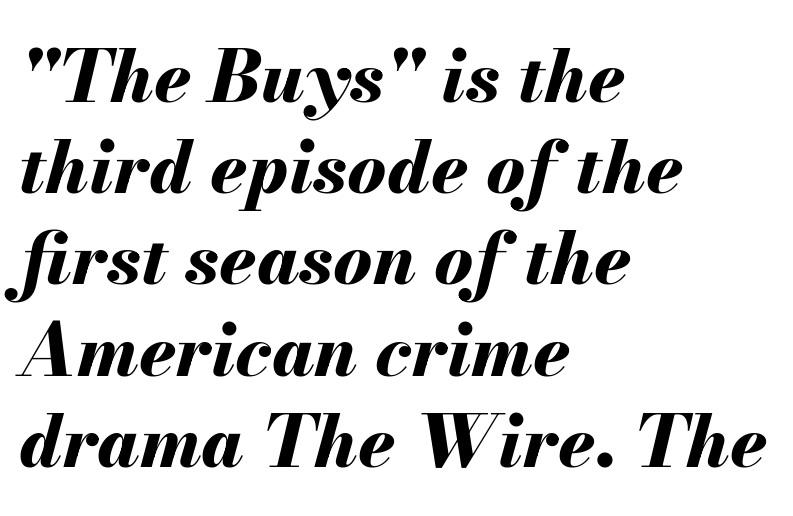
The image shows 73 px bold type, italic (leaning right); set left-aligned, normal line spacing (1.25x), normal letter spacing, not underlined; medium stroke contrast and a small x-height.
